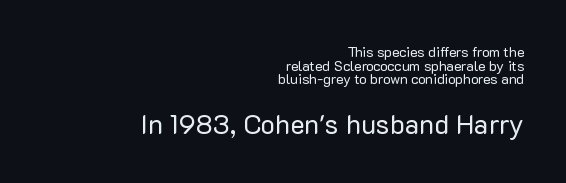
{"italic": "no", "bold": "no", "underline": "no", "align": "right", "line_spacing": "tight", "line_spacing_ratio": 0.98, "letter_spacing": "normal", "letter_spacing_em": 0.0, "larger_block": "second", "size_ratio": 1.93, "glyph_px": 27}
